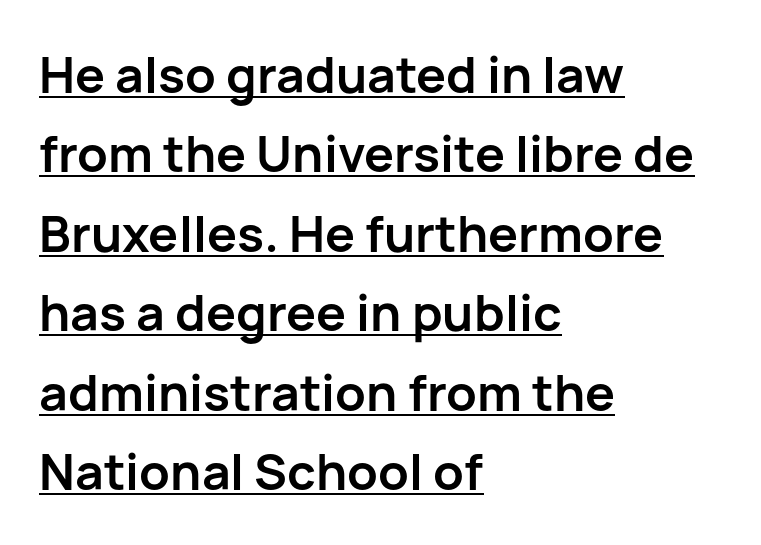
The axis of the letterforms is exactly vertical. The type is set solid horizontally, with unmodified tracking. The passage shown stacks its lines at a standard gap. Notice how thick the strokes are: this is what a full bold looks like. Do the characters align in a grid? No, the font is proportional. Looks like someone drew a line under every word here.
